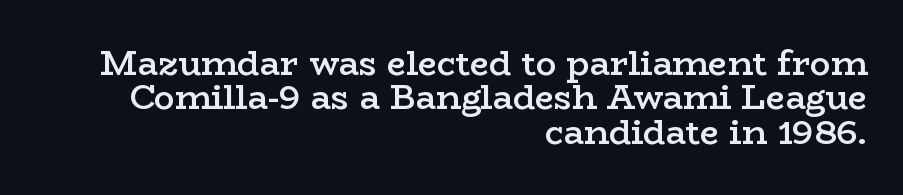
Q: Is the text bold? A: Semi-bold.
Q: Is the text italic (slanted)? A: No, it is upright.
Q: Is the typeface a serif or a sans-serif typeface? A: Serif.
Q: Is the text underlined? A: No.
Q: How is the paragraph aligned? A: Right-aligned.
Q: Is the spacing between letters normal or unusually wide? A: Normal.
Q: Is the spacing between lines tight, normal or loose? A: Tight.
Q: Width (condensed, normal, or wide)? A: Wide.
Q: Stroke contrast? A: Low.
Q: x-height? A: Medium.
Q: Monospaced? A: No.
